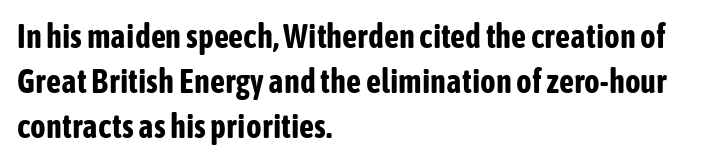
{"serif": "no", "italic": "no", "bold": "yes", "weight": "bold", "width": "condensed", "stroke_contrast": "low", "x_height": "medium", "monospaced": "no", "underline": "no", "align": "left", "line_spacing": "normal", "line_spacing_ratio": 1.37, "letter_spacing": "normal", "letter_spacing_em": 0.0, "glyph_px": 33}
